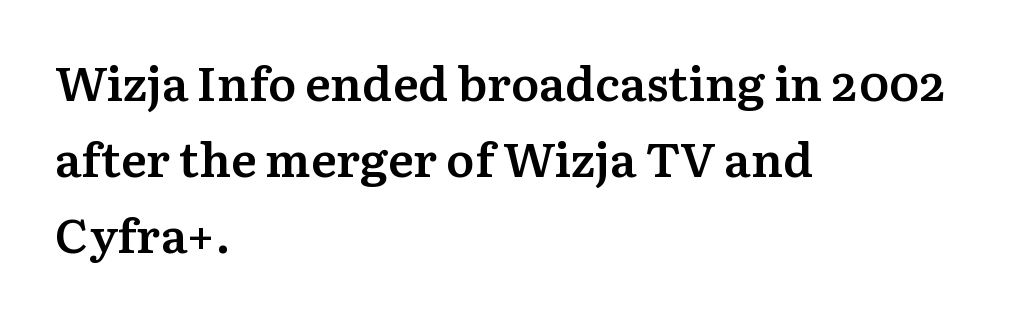
The setting favours the left margin, as ordinary paragraphs usually do. Posture: straight, roman, zero tilt. The glyphs have the mass of a demibold cut, below bold. No extra tracking has been applied to these lines. Words float on clear page, feet unadorned. Small tapered or slab feet sit at the stroke ends, so this counts as serif.
